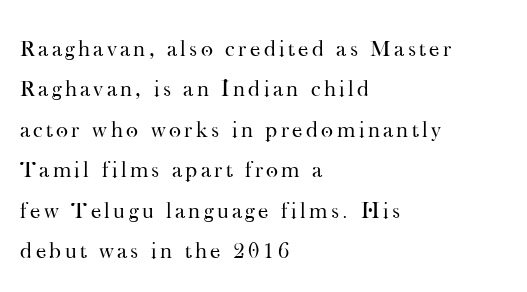
The string is rendered with underlining switched off. Every character sits straight up, as roman type does. Short and long lines alike share a common starting point at left. The characters are drawn with everyday or finer stroke widths.
